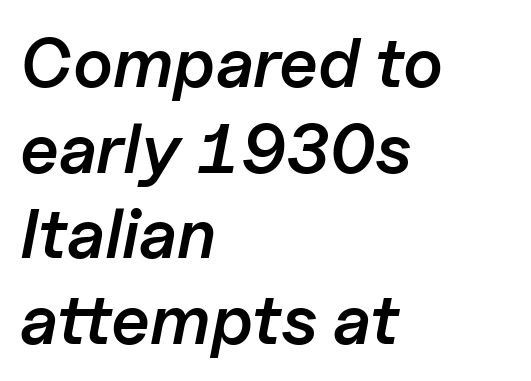
The image shows 69 px semibold type, italic (leaning right); set left-aligned, line spacing 1.24x, normal letter spacing, not underlined; low stroke contrast and a medium x-height.
